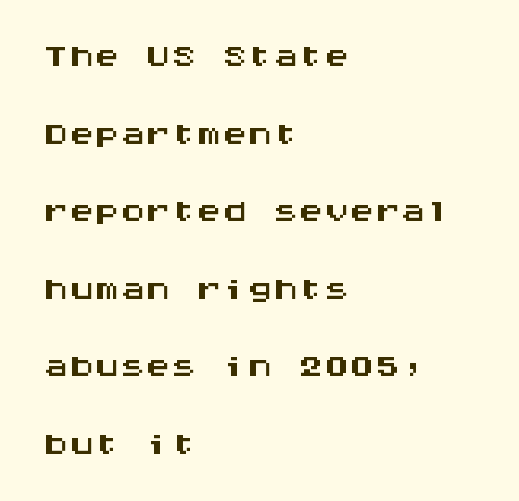
Q: Is the text italic (slanted)? A: No, it is upright.
Q: Is the typeface a serif or a sans-serif typeface? A: Sans-serif.
Q: Is the text underlined? A: No.
Q: How is the paragraph aligned? A: Left-aligned.
Q: Is the spacing between letters normal or unusually wide? A: Normal.
Q: Is the spacing between lines tight, normal or loose? A: Normal.
Q: Width (condensed, normal, or wide)? A: Wide.
Q: Stroke contrast? A: Medium.
Q: x-height? A: Large.
Q: Monospaced? A: Yes.
